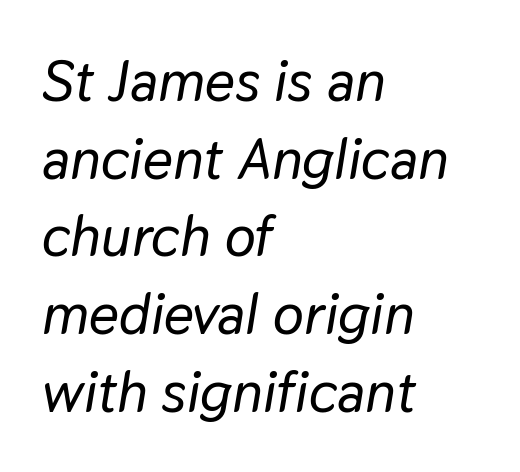
Designer's note — italics engaged. Line starts are locked; line ends wander. Whoever set this chose a conventional vertical rhythm. Default kerning and tracking; the words read as compact shapes. Rule under the text: the space is simply empty. These lines are rendered in a variable-pitch font.
